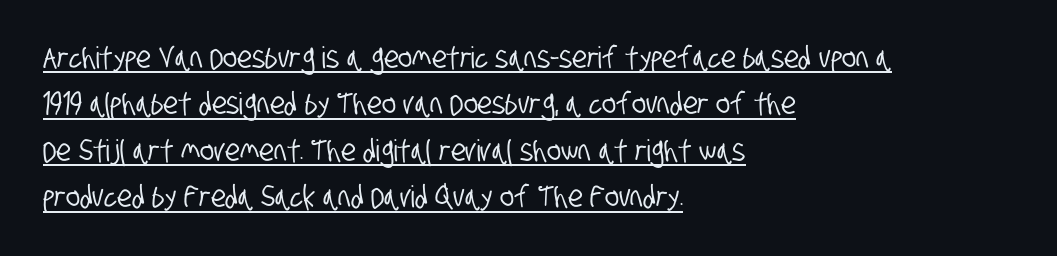
The image shows 30 px condensed sans-serif type; set left-aligned, normal line spacing (1.55x), normal letter spacing, underlined; low stroke contrast and a large x-height.
